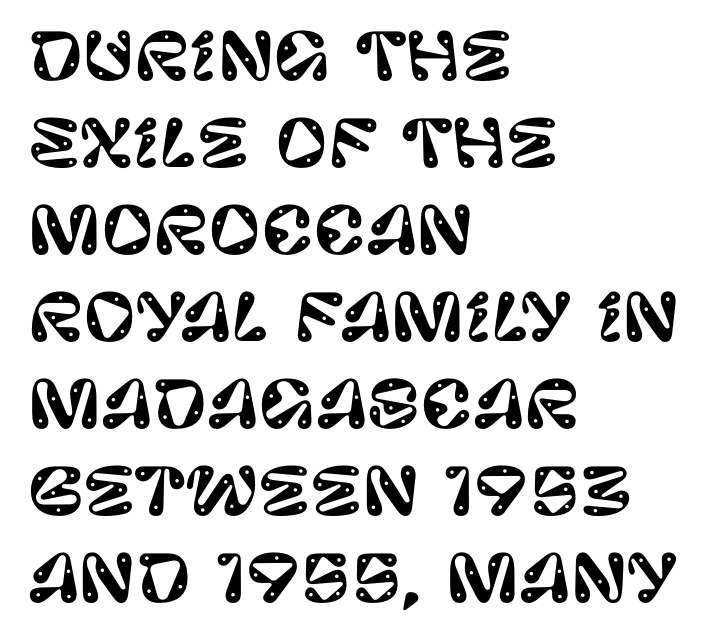
Q: Is the text italic (slanted)? A: Yes.
Q: Is the typeface a serif or a sans-serif typeface? A: Sans-serif.
Q: Is the text underlined? A: No.
Q: How is the paragraph aligned? A: Left-aligned.
Q: Is the spacing between letters normal or unusually wide? A: Normal.
Q: Is the spacing between lines tight, normal or loose? A: Normal.
Q: Width (condensed, normal, or wide)? A: Normal.
Q: Stroke contrast? A: Low.
Q: x-height? A: Large.
Q: Monospaced? A: No.
